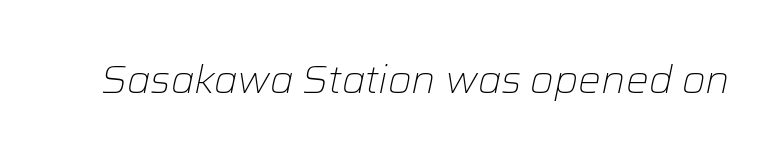
Q: Is the text bold? A: No.
Q: Is the text italic (slanted)? A: Yes, it leans right by about 12 degrees.
Q: Is the text underlined? A: No.
Q: Is the spacing between letters normal or unusually wide? A: Normal.
Q: Width (condensed, normal, or wide)? A: Normal.
Q: Stroke contrast? A: Low.
Q: x-height? A: Medium.
Q: Monospaced? A: No.
